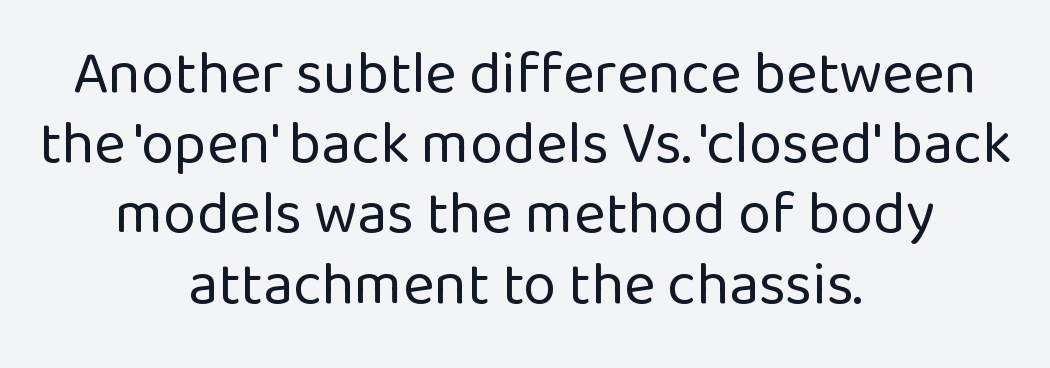
Compared with a flush-left layout, this one balances lines on the center instead. Varying glyph widths throughout — classic text-font behaviour. Does the type have serifs? No, each stem ends abruptly. Check under the words: just untouched page.
